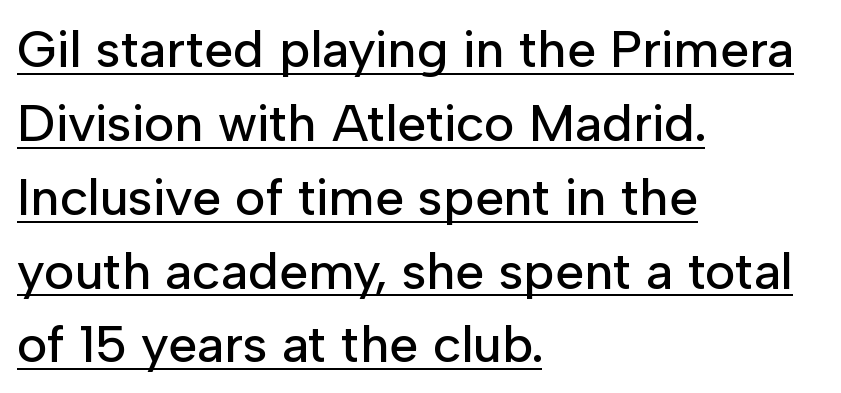
The image shows 52 px sans-serif type, upright; set left-aligned, normal line spacing (1.42x), normal letter spacing, underlined; low stroke contrast and a medium x-height.
